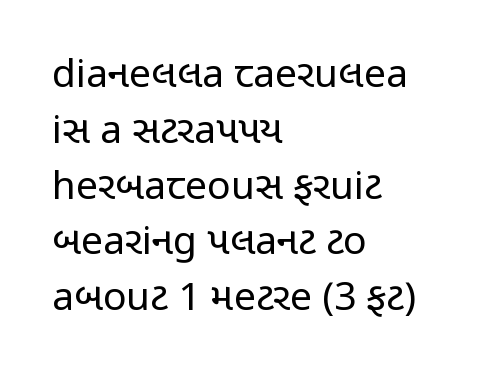
Regular leading. Vertical stems look standard width or narrower in stroke. You can tell from the bare stems that sans-serif type was used. Nobody drew a line under any word here.
